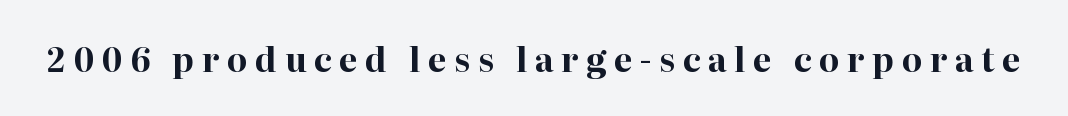
Q: Is the text bold? A: Yes.
Q: Is the text italic (slanted)? A: No, it is upright.
Q: Is the typeface a serif or a sans-serif typeface? A: Serif.
Q: Is the text underlined? A: No.
Q: Is the spacing between letters normal or unusually wide? A: Unusually wide.
Q: Width (condensed, normal, or wide)? A: Normal.
Q: Stroke contrast? A: High.
Q: x-height? A: Medium.
Q: Monospaced? A: No.
